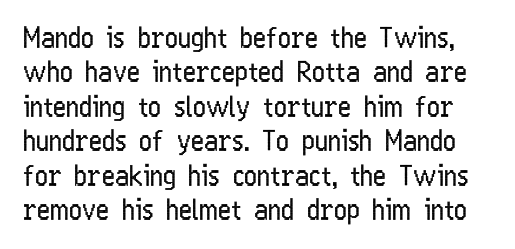
The image shows 28 px regular-weight, condensed sans-serif type, upright; set line spacing 1.23x, normal letter spacing, not underlined; low stroke contrast and a medium x-height.
